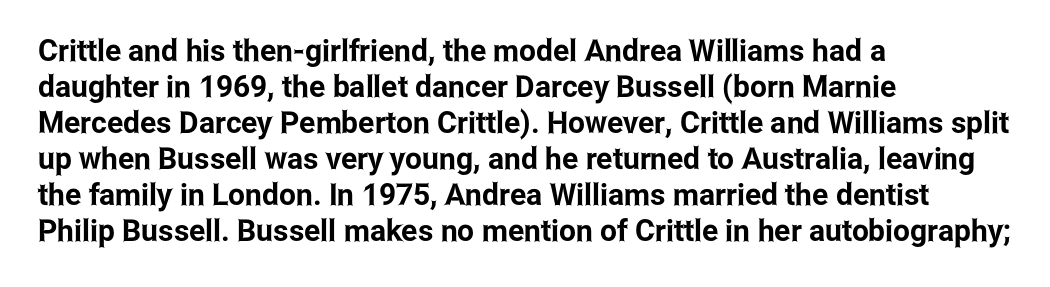
{"serif": "no", "italic": "no", "width": "condensed", "stroke_contrast": "low", "x_height": "medium", "monospaced": "no", "underline": "no", "align": "left", "line_spacing_ratio": 1.2, "letter_spacing": "normal", "letter_spacing_em": 0.0, "glyph_px": 30}
